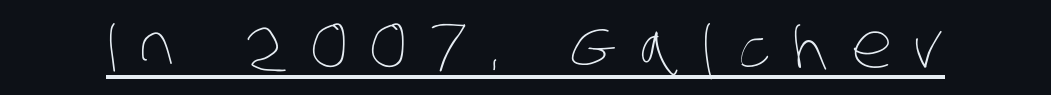
{"bold": "no", "weight": "thin", "width": "condensed", "stroke_contrast": "low", "x_height": "large", "monospaced": "no", "underline": "yes", "letter_spacing": "wide", "letter_spacing_em": 0.36, "glyph_px": 62}
